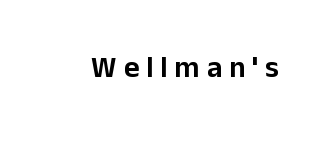
{"serif": "no", "italic": "no", "width": "normal", "stroke_contrast": "low", "x_height": "medium", "monospaced": "no", "underline": "no", "letter_spacing": "wide", "letter_spacing_em": 0.23, "glyph_px": 30}
